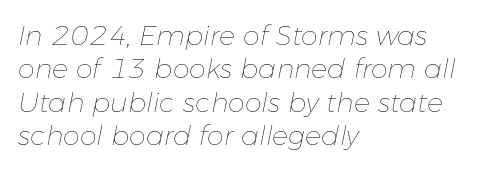
{"italic": "yes", "lean": "right", "slant_degrees": 11, "bold": "no", "underline": "no", "align": "left", "line_spacing_ratio": 1.24, "letter_spacing": "normal", "letter_spacing_em": 0.0, "glyph_px": 27}
